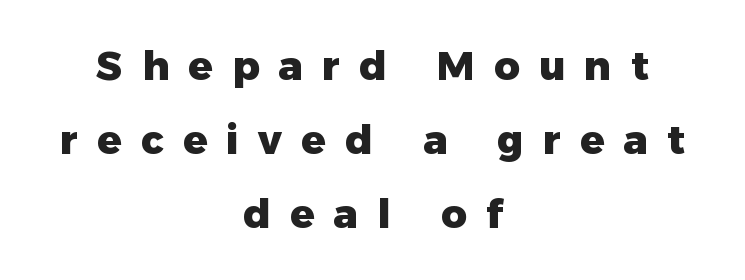
Stroke thickness is high; the sample reads as a true bold. Proportional: the letters do not fall into vertical columns. This is roman type, the default non-slanted kind. Spacing between characters has been opened up far beyond the box default. Underlining? Definitely not there. Which margin do the lines hug? Neither — every line sits in the middle.
